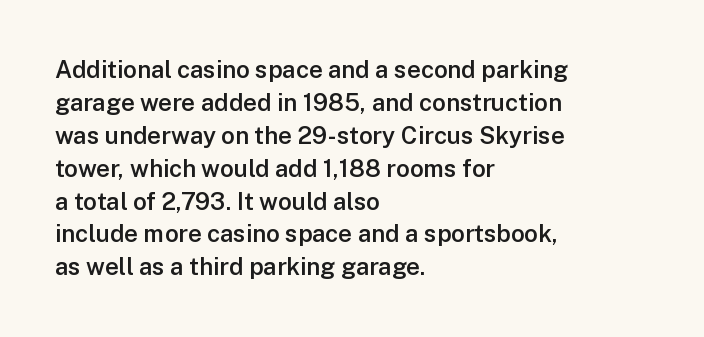
{"italic": "no", "bold": "semi", "underline": "no", "align": "left", "line_spacing": "normal", "line_spacing_ratio": 1.37, "letter_spacing": "normal", "letter_spacing_em": 0.0, "glyph_px": 24}
